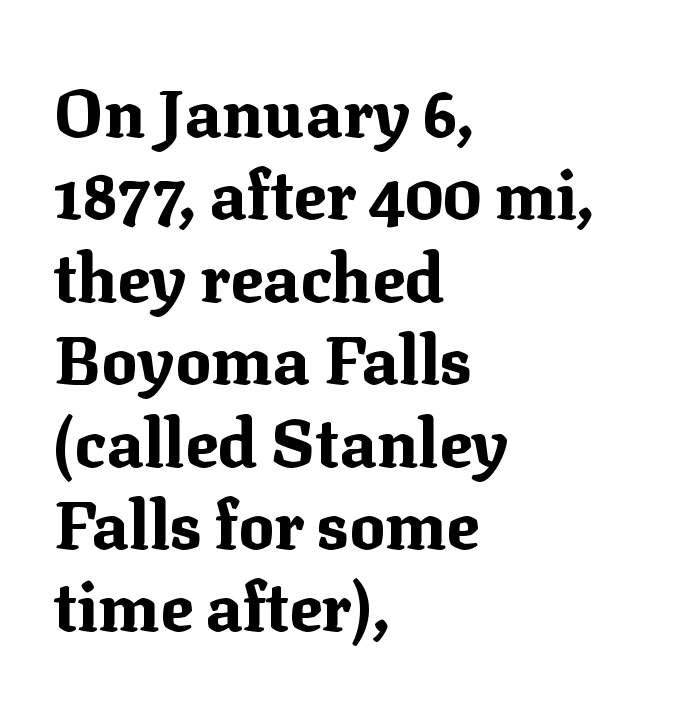
{"serif": "yes", "italic": "no", "bold": "yes", "weight": "bold", "width": "normal", "stroke_contrast": "medium", "x_height": "medium", "monospaced": "no", "underline": "no", "align": "left", "line_spacing_ratio": 1.23, "letter_spacing": "normal", "letter_spacing_em": 0.0, "glyph_px": 67}
